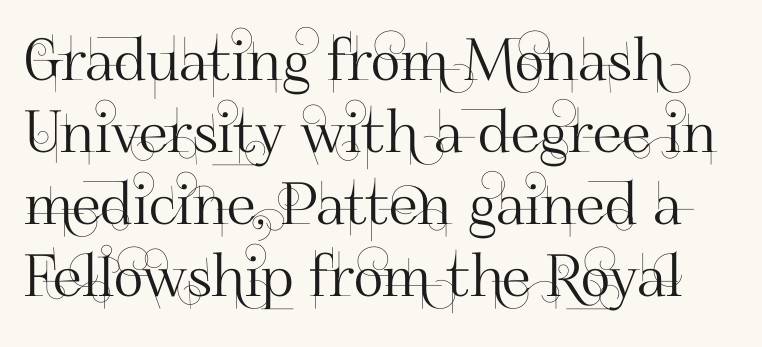
Q: Is the text italic (slanted)? A: No, it is upright.
Q: Is the typeface a serif or a sans-serif typeface? A: Sans-serif.
Q: Is the text underlined? A: No.
Q: How is the paragraph aligned? A: Left-aligned.
Q: Is the spacing between letters normal or unusually wide? A: Normal.
Q: Width (condensed, normal, or wide)? A: Normal.
Q: Stroke contrast? A: High.
Q: x-height? A: Small.
Q: Monospaced? A: No.
